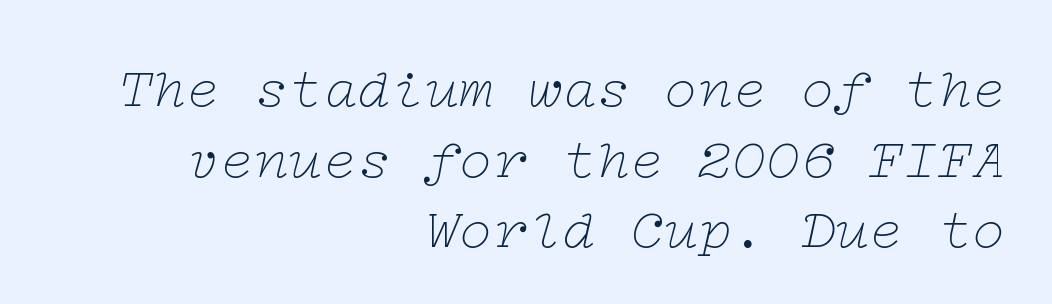
The image shows 57 px thin, wide serif type, italic (leaning right); set right-aligned, line spacing 1.24x, normal letter spacing, not underlined; low stroke contrast and a medium x-height.
